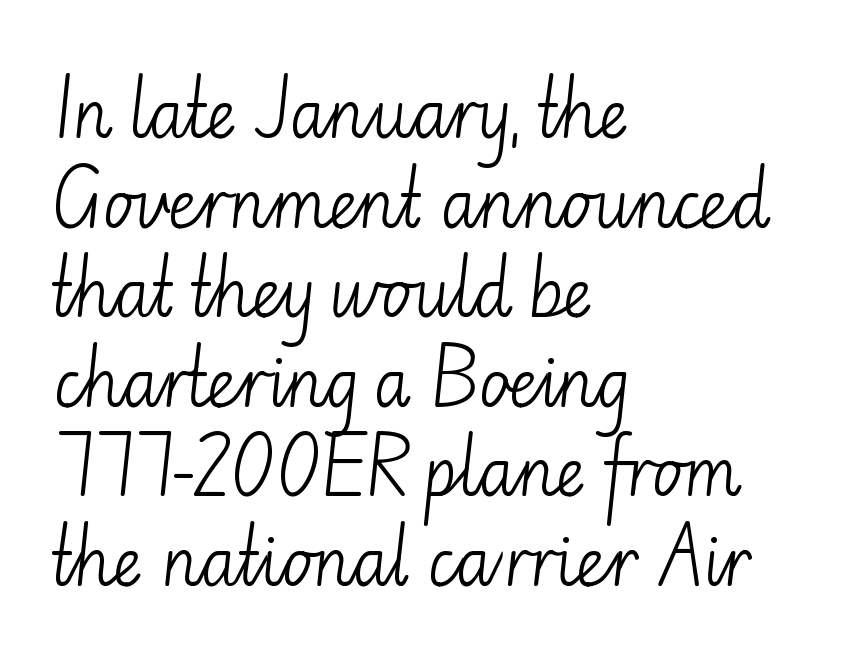
The image shows 64 px light sans-serif type; set left-aligned, normal line spacing (1.4x), normal letter spacing, not underlined; low stroke contrast and a small x-height.
